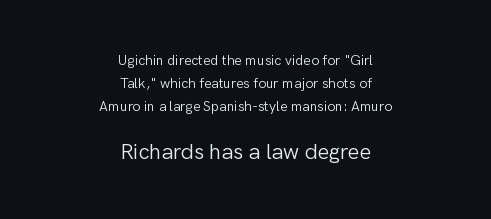
{"italic": "no", "bold": "no", "underline": "no", "align": "center", "line_spacing": "normal", "line_spacing_ratio": 1.66, "letter_spacing": "normal", "letter_spacing_em": 0.0, "larger_block": "second", "size_ratio": 1.57, "glyph_px": 22}
